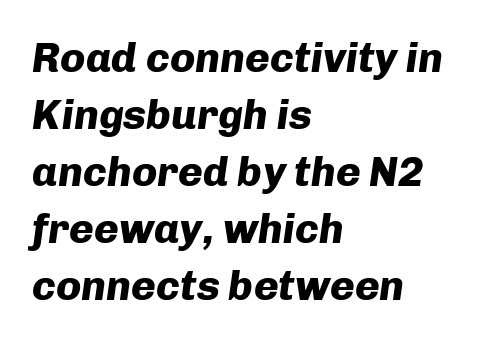
{"italic": "yes", "lean": "right", "slant_degrees": 8, "bold": "yes", "weight": "heavy", "width": "normal", "stroke_contrast": "low", "x_height": "medium", "monospaced": "no", "underline": "no", "align": "left", "line_spacing": "normal", "line_spacing_ratio": 1.36, "letter_spacing": "normal", "letter_spacing_em": 0.0, "glyph_px": 42}
